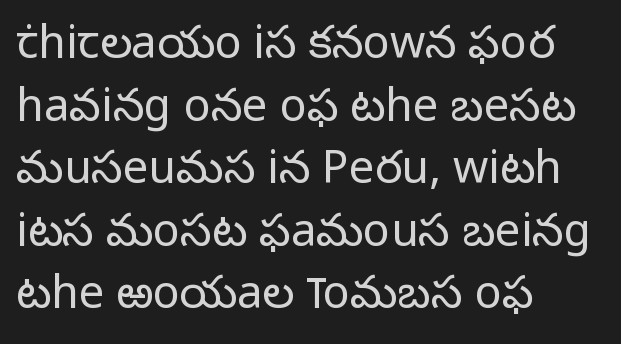
The image shows 45 px light sans-serif type, upright; set left-aligned, normal line spacing (1.39x), normal letter spacing, not underlined; low stroke contrast and a medium x-height.
